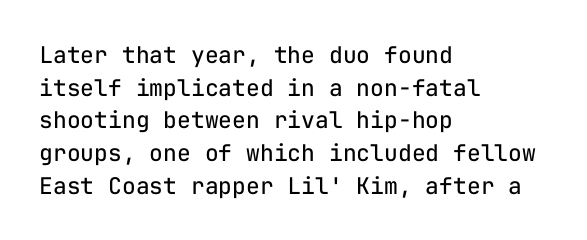
{"italic": "no", "bold": "no", "underline": "no", "align": "left", "line_spacing": "normal", "line_spacing_ratio": 1.42, "letter_spacing": "normal", "letter_spacing_em": 0.0, "glyph_px": 23}
